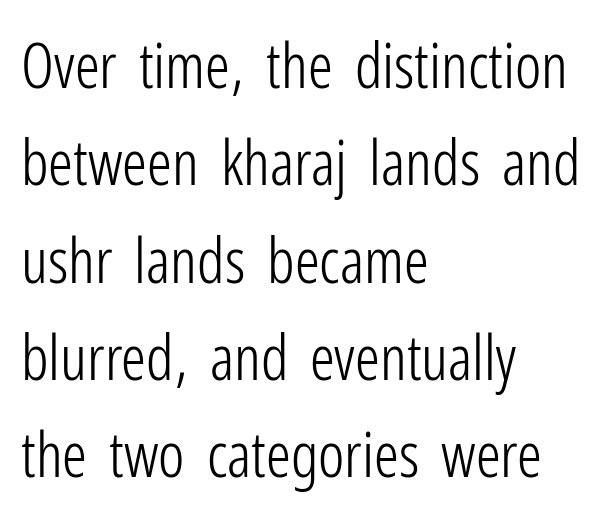
Does the lettering tilt? It doesn't — this is upright. Leading: standard. Each letter keeps its own natural width here, so spacing adapts to shape. No letter is thick-stroked: the sample isn't bold. Typographically, this falls in the sans-serif category. Anything drawn beneath the words? Only blank space.
